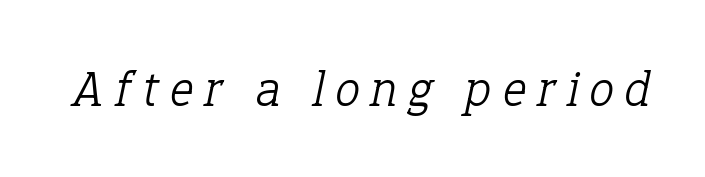
{"serif": "yes", "italic": "yes", "lean": "right", "slant_degrees": 12, "bold": "no", "weight": "light", "width": "normal", "stroke_contrast": "low", "x_height": "medium", "monospaced": "no", "underline": "no", "letter_spacing": "wide", "letter_spacing_em": 0.23, "glyph_px": 50}
